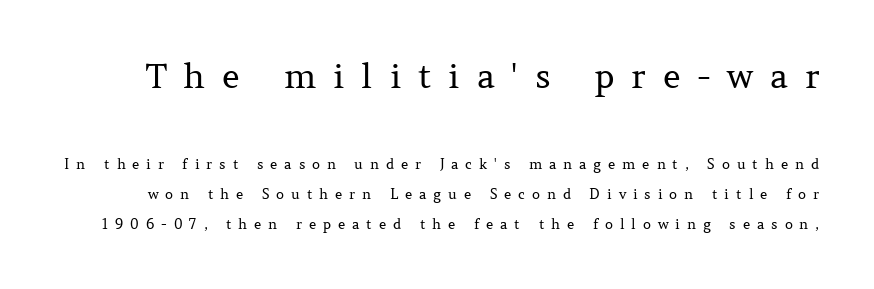
{"serif": "yes", "italic": "no", "bold": "no", "weight": "regular", "width": "normal", "stroke_contrast": "medium", "x_height": "medium", "monospaced": "no", "underline": "no", "line_spacing": "loose", "line_spacing_ratio": 2.15, "letter_spacing": "wide", "letter_spacing_em": 0.49, "larger_block": "first", "size_ratio": 2.43, "glyph_px": 34}
